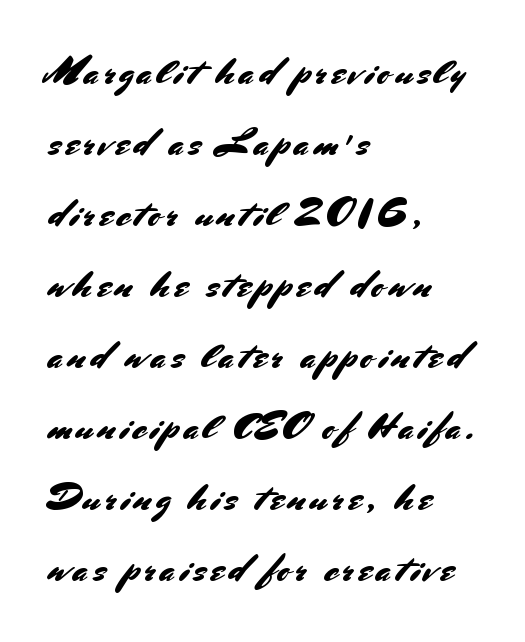
This rendering features lettering with no underline. The glyphs in this specimen are sans serif. Leftover space on each line is placed entirely after the last word. Each letter keeps its own natural width here, so spacing adapts to shape.
